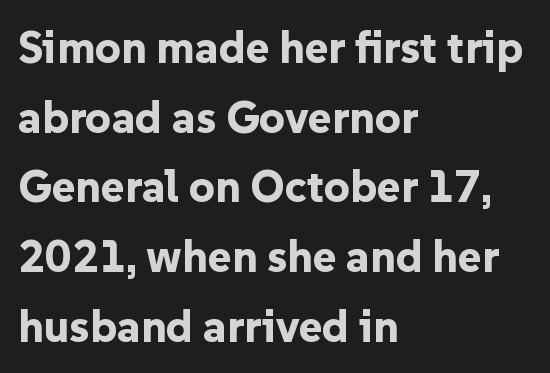
The image shows 45 px bold sans-serif type, upright; set left-aligned, normal line spacing (1.55x), normal letter spacing, not underlined; low stroke contrast and a medium x-height.
